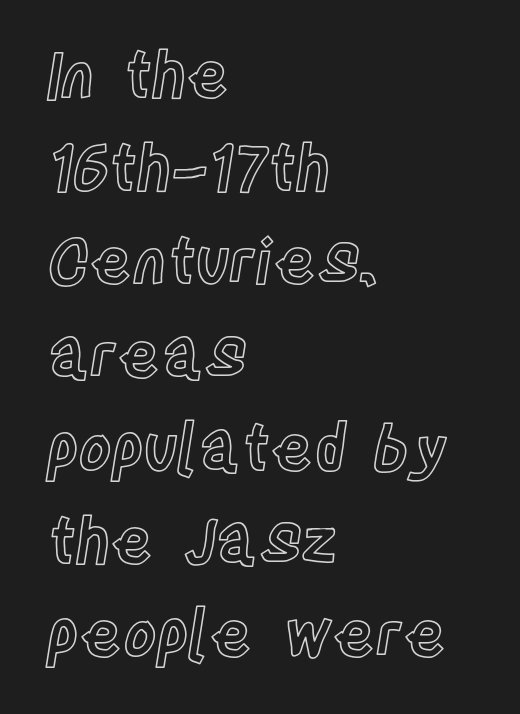
The image shows 63 px condensed type; set left-aligned, normal line spacing (1.48x), normal letter spacing, not underlined; a large x-height.
